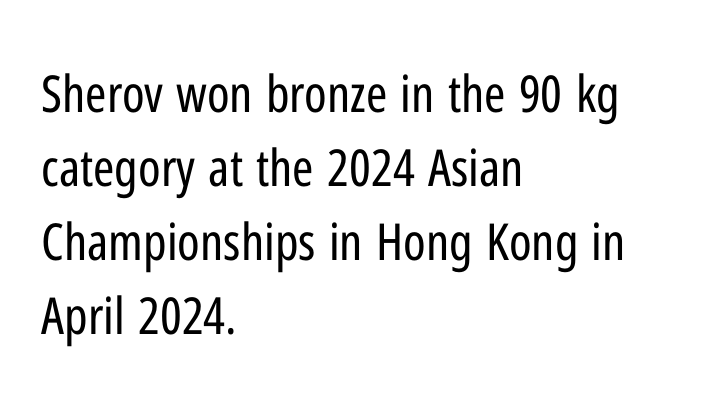
Proportional: the letters do not fall into vertical columns. Stroke mass is kept to a normal reading level or below. The type family on display is of the sans-serif kind. Leftover space on each line is placed entirely after the last word.
